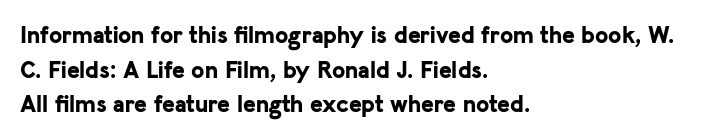
{"italic": "no", "bold": "yes", "underline": "no", "align": "left", "line_spacing": "normal", "line_spacing_ratio": 1.44, "letter_spacing": "normal", "letter_spacing_em": 0.0, "glyph_px": 24}
